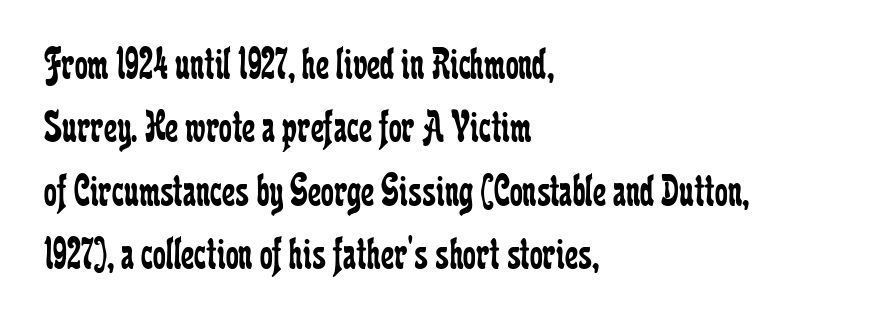
Every stem runs plumb, perpendicular to the baseline. Here the designer chose a conventional face with non-uniform glyph widths. Weight class: somewhere from thin through regular. The space between consecutive lines is moderate. Plain, unruled lines of type.
